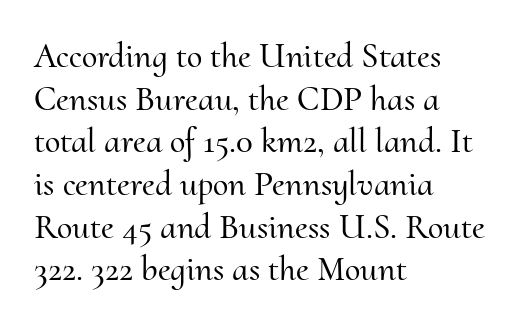
What kind of face is this? One with serifs. Note the varied advance widths — an 'i' is clearly narrower than an 'm'. A clean baseline with only descenders dipping below it. The type is set solid horizontally, with unmodified tracking. Posture: upright roman. Is the block centered? No — it sits flush against the left margin.
